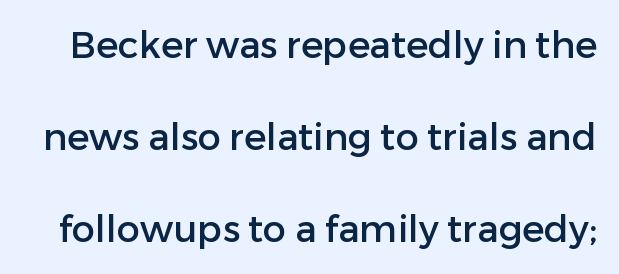
Compared with typical body copy, the letter spacing here is the same. Unlike a traditional serif, this face leaves its strokes unadorned. A bare baseline throughout the passage. It's the straight-up-and-down kind of type.
